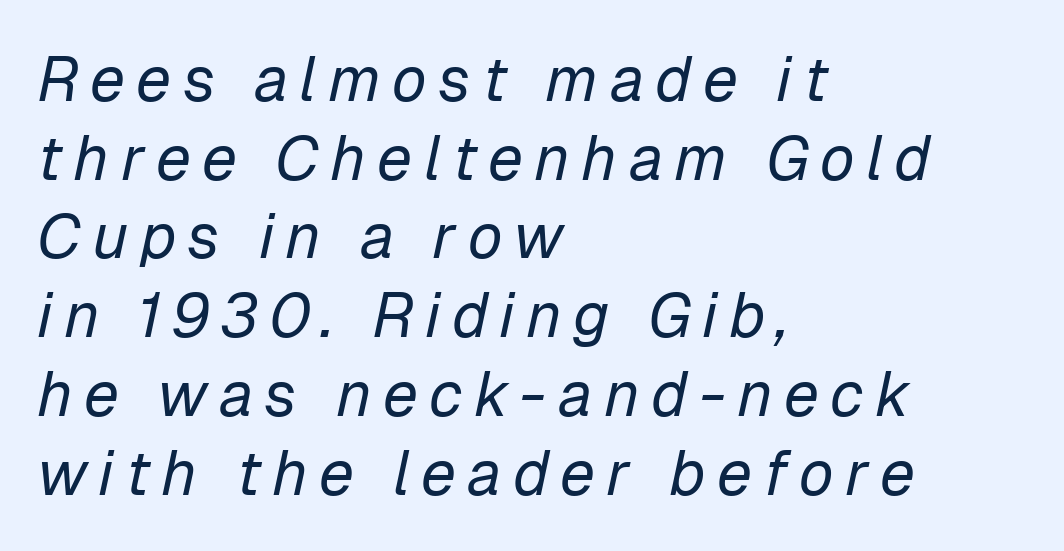
Q: Is the text bold? A: No.
Q: Is the text italic (slanted)? A: Yes, it leans right by about 12 degrees.
Q: Is the text underlined? A: No.
Q: How is the paragraph aligned? A: Left-aligned.
Q: Is the spacing between lines tight, normal or loose? A: Normal.
Q: Width (condensed, normal, or wide)? A: Normal.
Q: Stroke contrast? A: Low.
Q: x-height? A: Medium.
Q: Monospaced? A: No.
